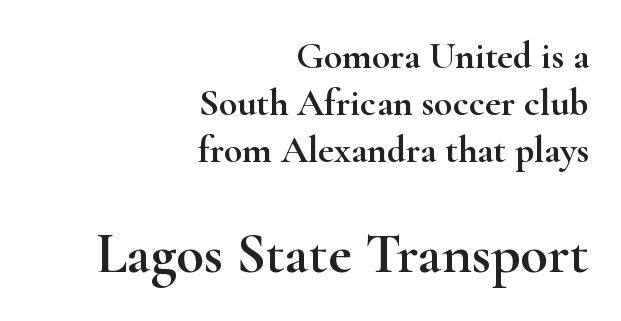
{"serif": "yes", "italic": "no", "width": "wide", "stroke_contrast": "high", "x_height": "small", "monospaced": "no", "underline": "no", "align": "right", "line_spacing_ratio": 1.24, "letter_spacing": "normal", "letter_spacing_em": 0.0, "larger_block": "second", "size_ratio": 1.5, "glyph_px": 57}
